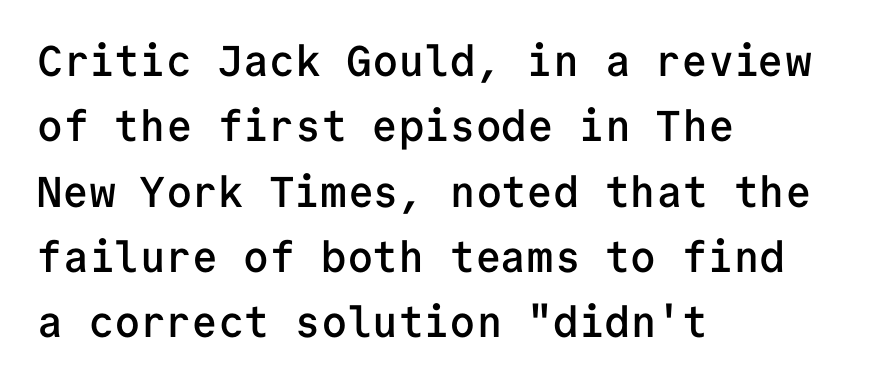
The passage shown is typed in a monospace face where columns stay perfectly aligned. Letter spacing: default. One glance says typical: line gaps are just what's usual. The compositor pushed each line to the left boundary. Lines of text with bare space underneath.
